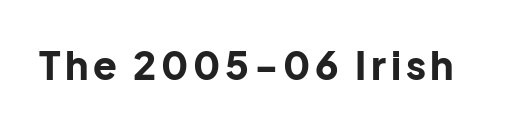
{"serif": "no", "italic": "no", "bold": "yes", "weight": "bold", "width": "normal", "stroke_contrast": "low", "x_height": "medium", "monospaced": "no", "underline": "no", "glyph_px": 39}
